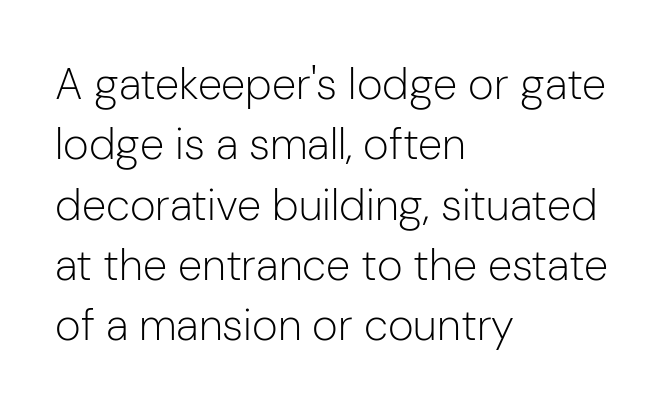
Q: Is the text bold? A: No.
Q: Is the text italic (slanted)? A: No, it is upright.
Q: Is the typeface a serif or a sans-serif typeface? A: Sans-serif.
Q: Is the text underlined? A: No.
Q: How is the paragraph aligned? A: Left-aligned.
Q: Is the spacing between letters normal or unusually wide? A: Normal.
Q: Is the spacing between lines tight, normal or loose? A: Normal.
Q: Width (condensed, normal, or wide)? A: Normal.
Q: Stroke contrast? A: Low.
Q: x-height? A: Medium.
Q: Monospaced? A: No.
